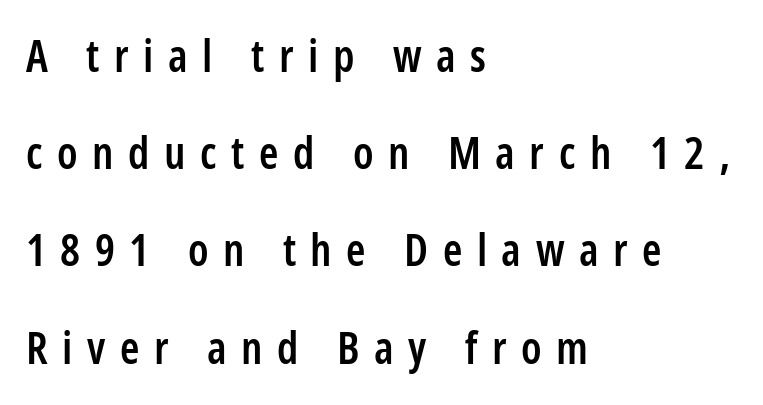
The image shows 44 px semibold, condensed sans-serif type, upright; set left-aligned, loose line spacing (2.21x), unusually wide letter spacing (+0.33 em), not underlined; low stroke contrast and a medium x-height.
